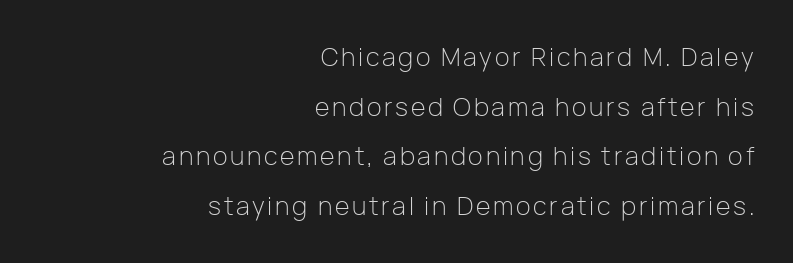
{"italic": "no", "bold": "no", "underline": "no", "align": "right", "line_spacing": "loose", "line_spacing_ratio": 1.99, "glyph_px": 25}
